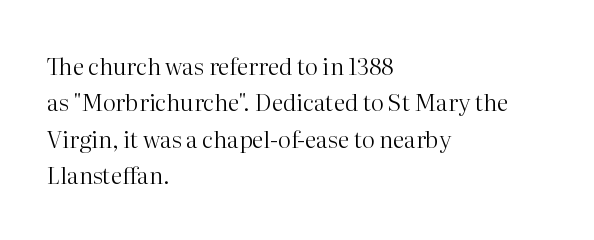
The image shows 23 px text type, upright; set left-aligned, normal line spacing (1.58x), normal letter spacing, not underlined.
